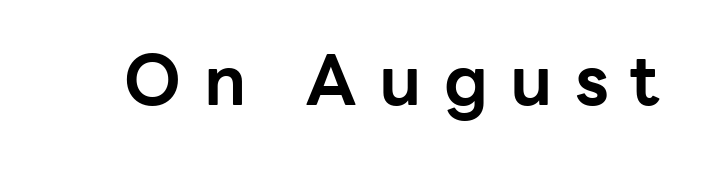
{"serif": "no", "italic": "no", "bold": "yes", "weight": "bold", "width": "normal", "stroke_contrast": "low", "x_height": "medium", "monospaced": "no", "underline": "no", "letter_spacing": "wide", "letter_spacing_em": 0.32, "glyph_px": 69}
